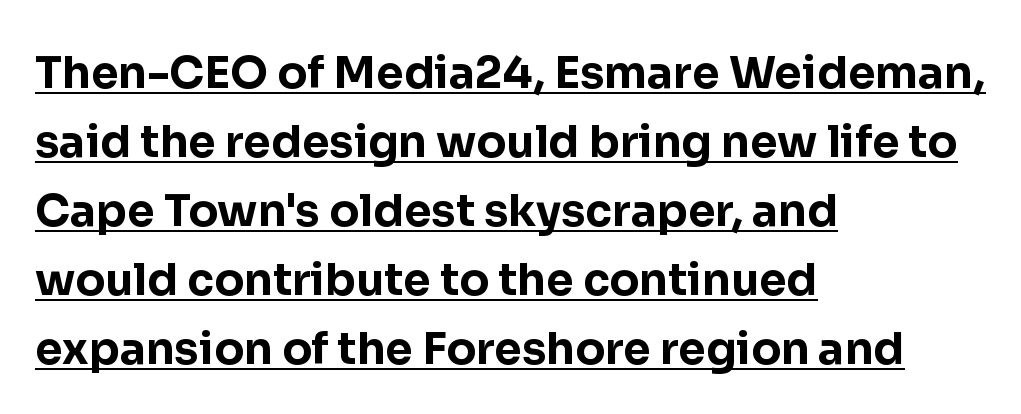
Q: Is the text bold? A: Yes.
Q: Is the text italic (slanted)? A: No, it is upright.
Q: Is the typeface a serif or a sans-serif typeface? A: Sans-serif.
Q: Is the text underlined? A: Yes.
Q: How is the paragraph aligned? A: Left-aligned.
Q: Is the spacing between letters normal or unusually wide? A: Normal.
Q: Is the spacing between lines tight, normal or loose? A: Normal.
Q: Width (condensed, normal, or wide)? A: Normal.
Q: Stroke contrast? A: Low.
Q: x-height? A: Medium.
Q: Monospaced? A: No.
